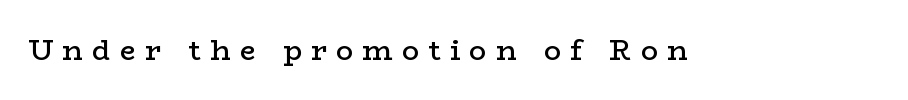
Q: Is the text bold? A: Semi-bold.
Q: Is the text italic (slanted)? A: No, it is upright.
Q: Is the typeface a serif or a sans-serif typeface? A: Serif.
Q: Is the text underlined? A: No.
Q: Is the spacing between letters normal or unusually wide? A: Unusually wide.
Q: Width (condensed, normal, or wide)? A: Wide.
Q: Stroke contrast? A: Low.
Q: x-height? A: Medium.
Q: Monospaced? A: No.
